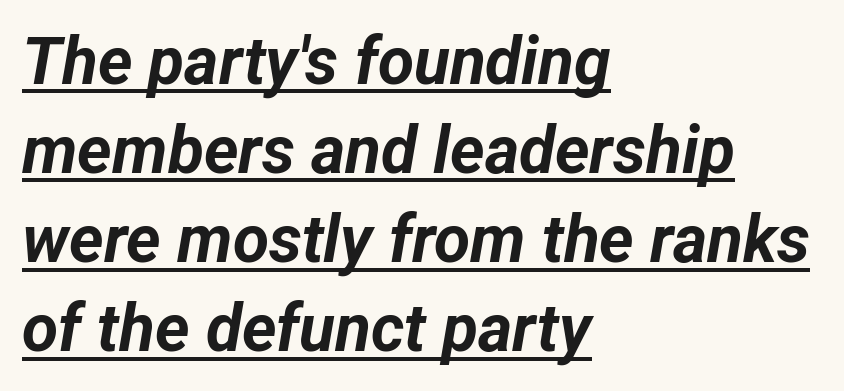
In terms of posture, this sample is oblique. Characters follow at the spacing the type designer built in. Does the copy run flush right? No — it runs flush left. The lines sit at an ordinary, default distance from one another. The rendering uses natural spacing where letterforms have individual widths.
